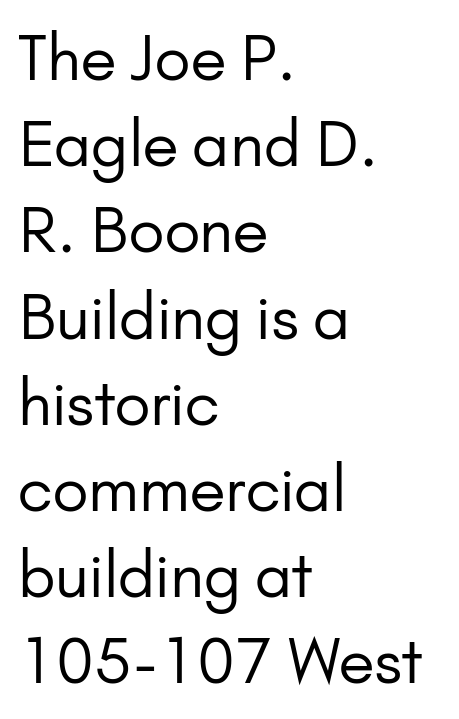
Q: Is the text bold? A: No.
Q: Is the text italic (slanted)? A: No, it is upright.
Q: Is the typeface a serif or a sans-serif typeface? A: Sans-serif.
Q: Is the text underlined? A: No.
Q: How is the paragraph aligned? A: Left-aligned.
Q: Is the spacing between letters normal or unusually wide? A: Normal.
Q: Is the spacing between lines tight, normal or loose? A: Normal.
Q: Width (condensed, normal, or wide)? A: Normal.
Q: Stroke contrast? A: Low.
Q: x-height? A: Small.
Q: Monospaced? A: No.
